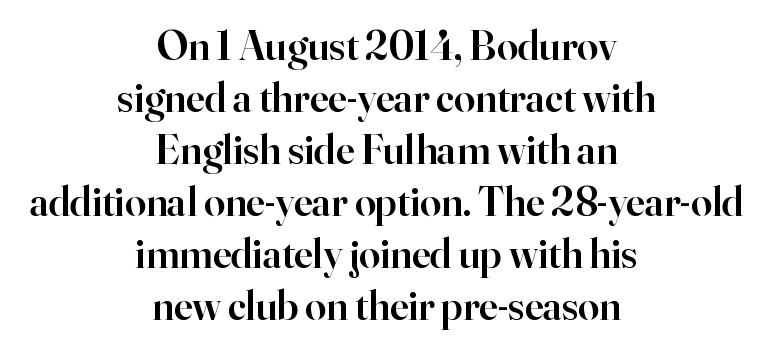
The image shows 42 px semibold serif type, upright; set centered, line spacing 1.24x, normal letter spacing, not underlined; high stroke contrast and a small x-height.
